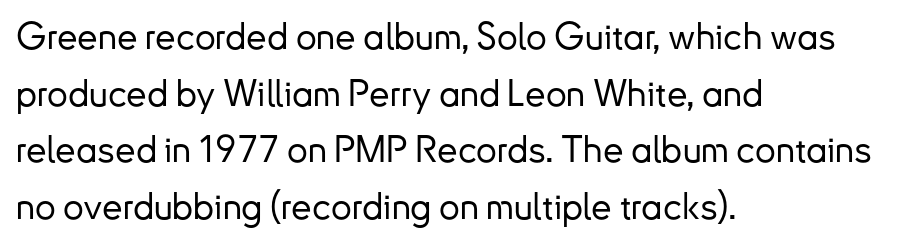
{"serif": "no", "italic": "no", "width": "normal", "stroke_contrast": "low", "x_height": "small", "monospaced": "no", "underline": "no", "align": "left", "line_spacing": "normal", "line_spacing_ratio": 1.53, "letter_spacing": "normal", "letter_spacing_em": 0.0, "glyph_px": 37}
